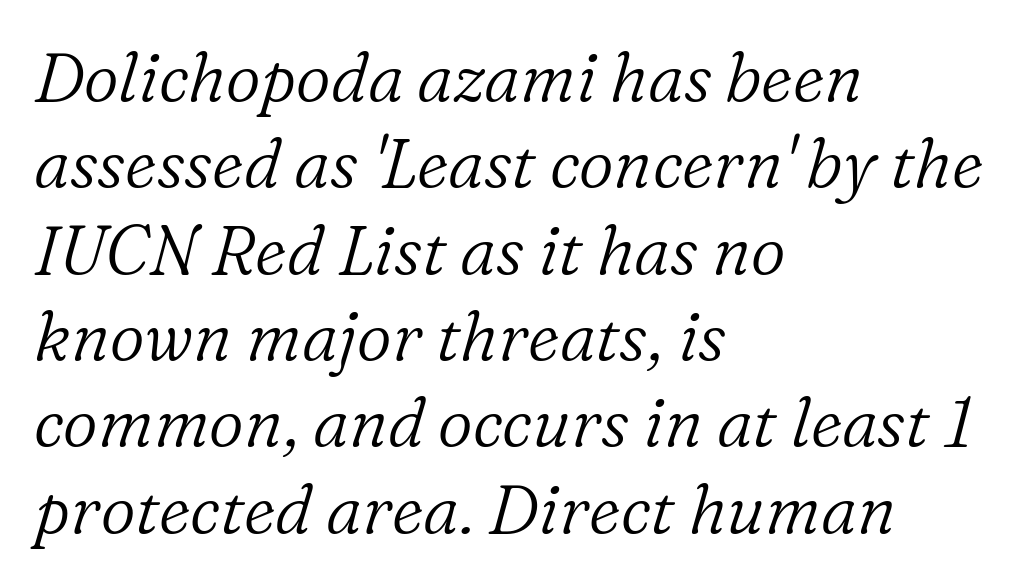
Q: Is the text bold? A: No.
Q: Is the text italic (slanted)? A: Yes, it leans right by about 16 degrees.
Q: Is the typeface a serif or a sans-serif typeface? A: Serif.
Q: Is the text underlined? A: No.
Q: How is the paragraph aligned? A: Left-aligned.
Q: Is the spacing between letters normal or unusually wide? A: Normal.
Q: Is the spacing between lines tight, normal or loose? A: Normal.
Q: Width (condensed, normal, or wide)? A: Normal.
Q: Stroke contrast? A: Low.
Q: x-height? A: Medium.
Q: Monospaced? A: No.
